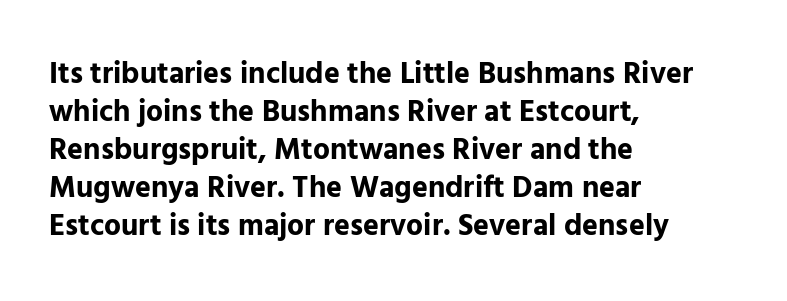
The image shows 30 px bold sans-serif type, upright; set left-aligned, normal line spacing (1.27x), normal letter spacing, not underlined; low stroke contrast and a medium x-height.
